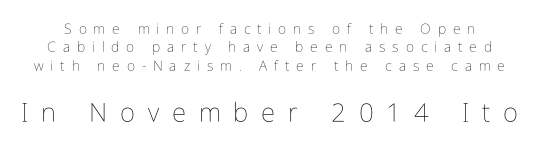
The image shows 26 px text type, upright; set normal line spacing (1.32x), unusually wide letter spacing (+0.49 em), not underlined; the second (bottom) block is 1.86x larger.
